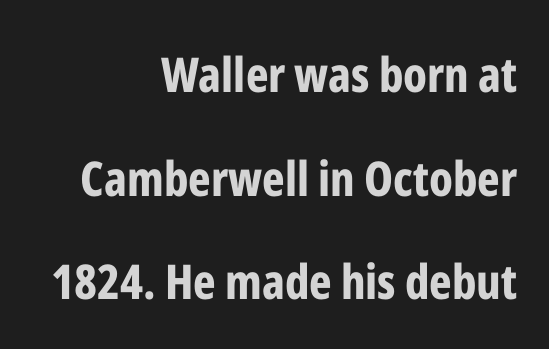
The image shows 48 px bold, condensed sans-serif type, upright; set right-aligned, loose line spacing (2.16x), normal letter spacing, not underlined; low stroke contrast and a medium x-height.
